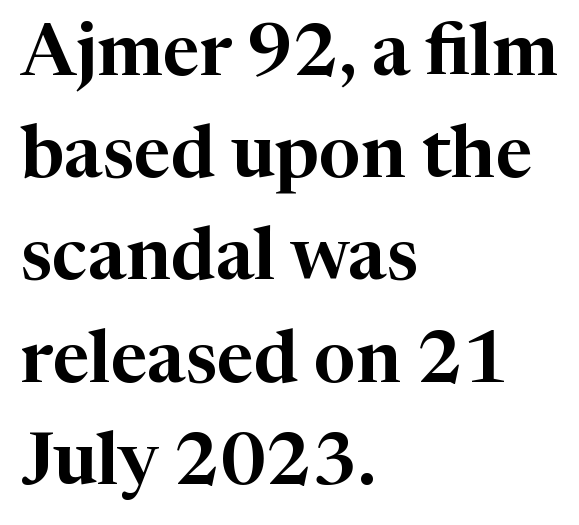
The image shows 73 px serif type, upright; set left-aligned, normal line spacing (1.4x), normal letter spacing, not underlined; high stroke contrast and a medium x-height.
